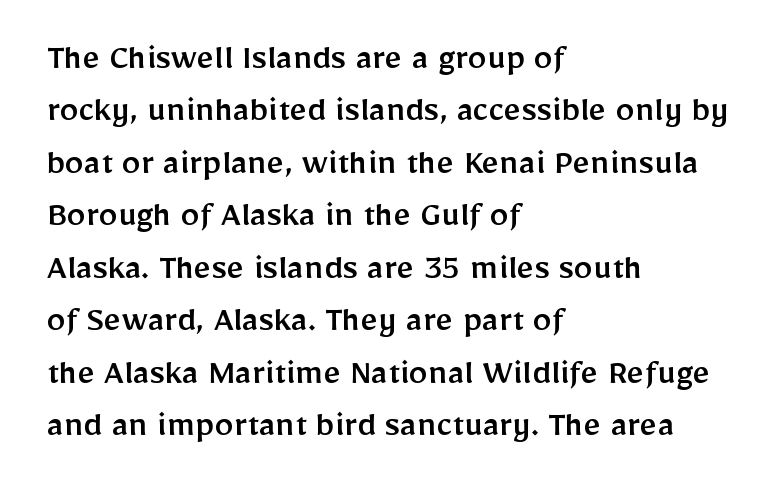
The image shows 38 px sans-serif type, upright; set left-aligned, normal line spacing (1.38x), normal letter spacing, not underlined; low stroke contrast and a medium x-height.
